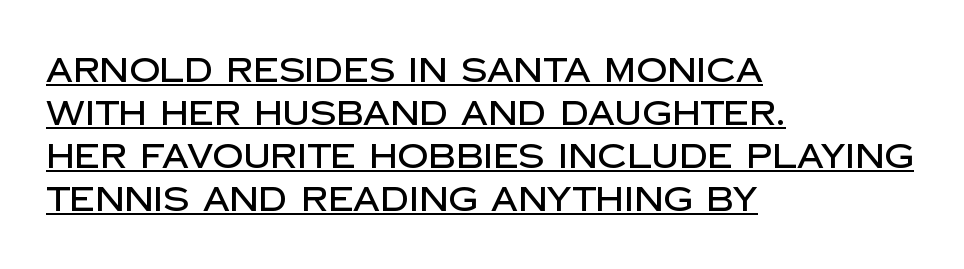
Does the lettering tilt? It doesn't — this is upright. The sample's only ornament is a line tracing under the words. These lines are rendered in a variable-pitch font. Whoever set this chose a conventional vertical rhythm. Check where the strokes stop: nothing finishes them off — pure sans.
